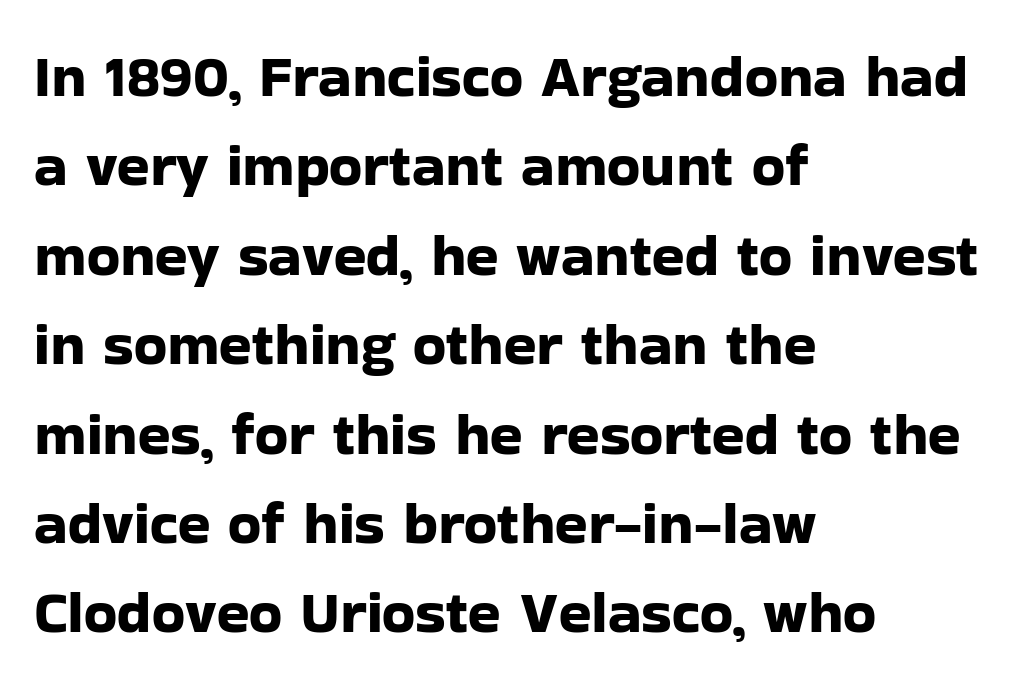
{"serif": "no", "italic": "no", "width": "normal", "stroke_contrast": "low", "x_height": "medium", "monospaced": "no", "underline": "no", "align": "left", "line_spacing": "normal", "line_spacing_ratio": 1.49, "letter_spacing": "normal", "letter_spacing_em": 0.0, "glyph_px": 60}
